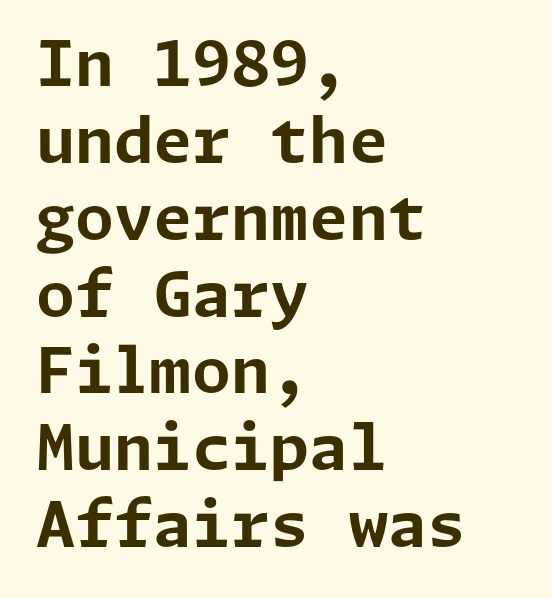
The image shows 63 px bold sans-serif type, upright; set left-aligned, line spacing 1.22x, normal letter spacing, not underlined; low stroke contrast and a medium x-height.
